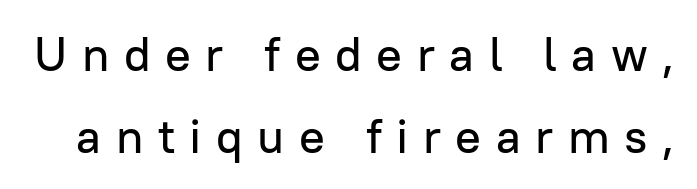
The image shows 48 px sans-serif type, upright; set normal line spacing (1.7x), unusually wide letter spacing (+0.3 em), not underlined; low stroke contrast and a medium x-height.
